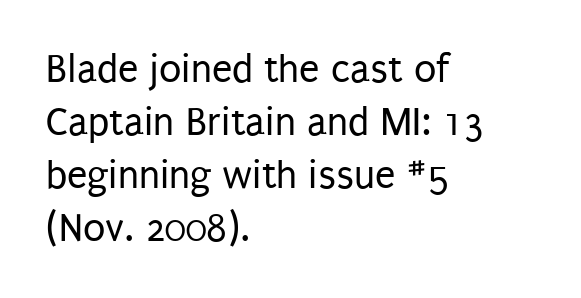
The image shows 41 px regular-weight, condensed sans-serif type, upright; set left-aligned, normal line spacing (1.29x), normal letter spacing, not underlined; low stroke contrast and a large x-height.
